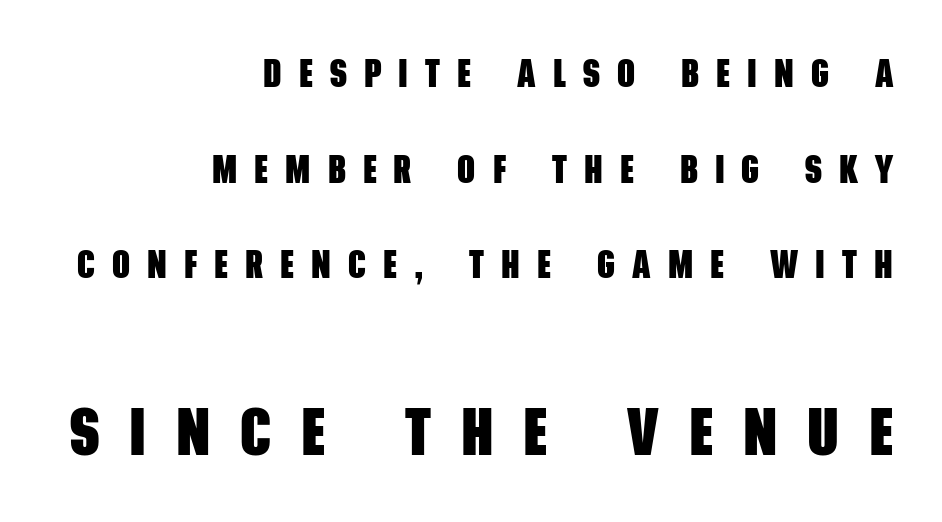
{"serif": "no", "bold": "yes", "weight": "heavy", "width": "condensed", "stroke_contrast": "low", "x_height": "large", "monospaced": "no", "underline": "no", "align": "right", "line_spacing": "loose", "line_spacing_ratio": 2.45, "letter_spacing": "wide", "letter_spacing_em": 0.44, "larger_block": "second", "size_ratio": 1.74, "glyph_px": 68}
